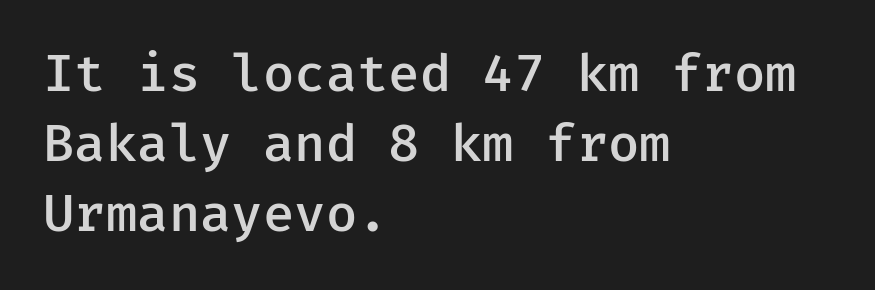
The setting favours the left margin, as ordinary paragraphs usually do. The area under the type is left untouched. Evenly set lines give the paragraph a standard silhouette. You can tell from the bare stems that sans-serif type was used. Weight: semibold (demi). This is roman type, the default non-slanted kind.
